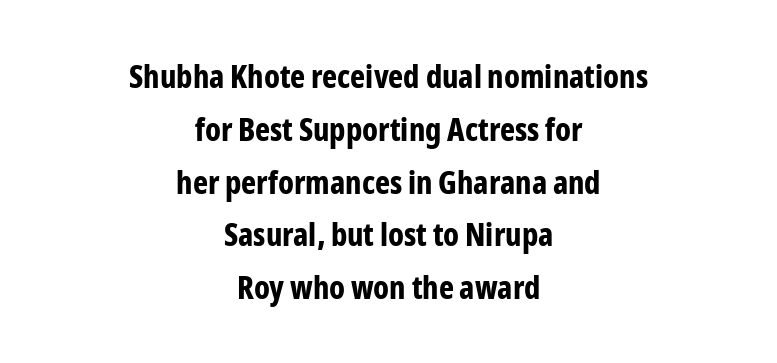
{"serif": "no", "italic": "no", "bold": "yes", "weight": "bold", "width": "condensed", "stroke_contrast": "low", "x_height": "medium", "monospaced": "no", "underline": "no", "align": "center", "line_spacing": "normal", "line_spacing_ratio": 1.65, "letter_spacing": "normal", "letter_spacing_em": 0.0, "glyph_px": 32}
